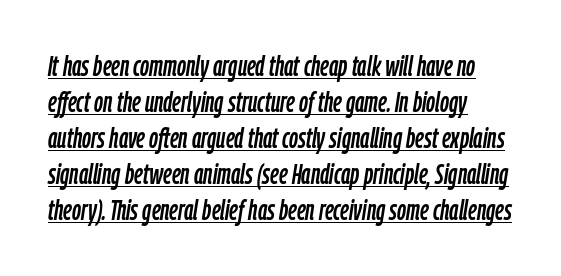
{"italic": "yes", "lean": "right", "slant_degrees": 9, "width": "condensed", "stroke_contrast": "low", "x_height": "medium", "monospaced": "no", "underline": "yes", "line_spacing": "normal", "line_spacing_ratio": 1.29, "letter_spacing": "normal", "letter_spacing_em": 0.0, "glyph_px": 28}
